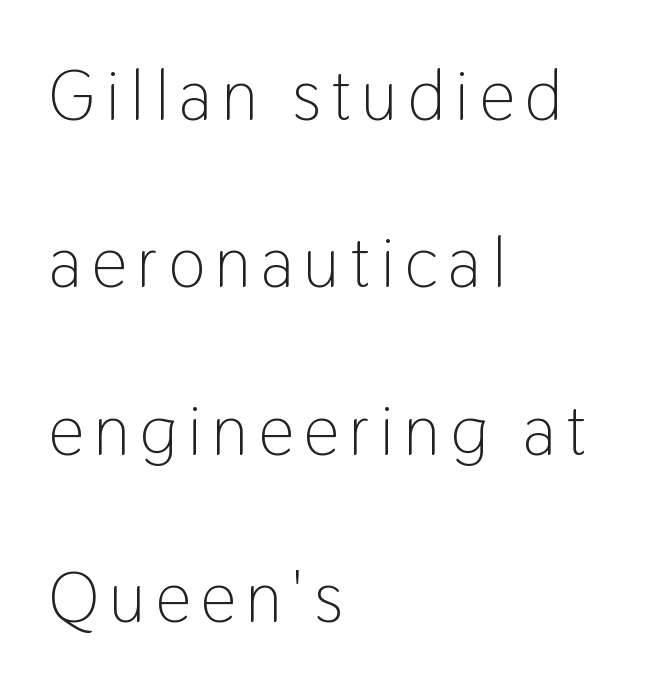
Q: Is the text bold? A: No.
Q: Is the text italic (slanted)? A: No, it is upright.
Q: Is the typeface a serif or a sans-serif typeface? A: Sans-serif.
Q: Is the text underlined? A: No.
Q: How is the paragraph aligned? A: Left-aligned.
Q: Is the spacing between lines tight, normal or loose? A: Loose.
Q: Width (condensed, normal, or wide)? A: Condensed.
Q: Stroke contrast? A: Low.
Q: x-height? A: Medium.
Q: Monospaced? A: No.
